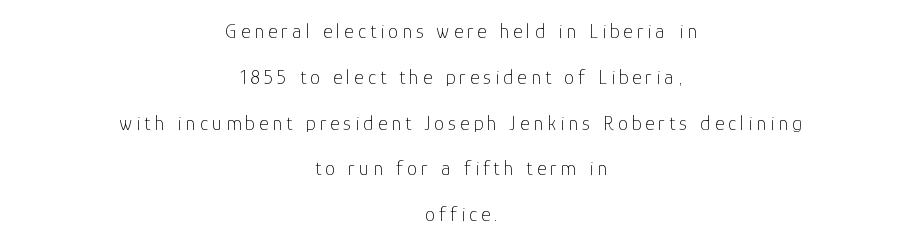
The image shows 20 px text type, upright; set centered, loose line spacing (2.29x), unusually wide letter spacing (+0.21 em), not underlined.
